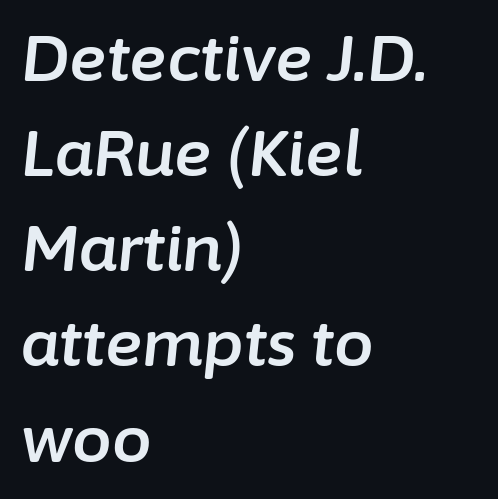
The rendering uses natural spacing where letterforms have individual widths. Horizontal alignment here is leftward, the default for most running prose. Unmarked baselines from the first word to the last. Regarding leading, the lines here are spaced in the standard way. Yep, that's italic — everything's leaning. You could call the tracking neutral — neither tight nor loose.
